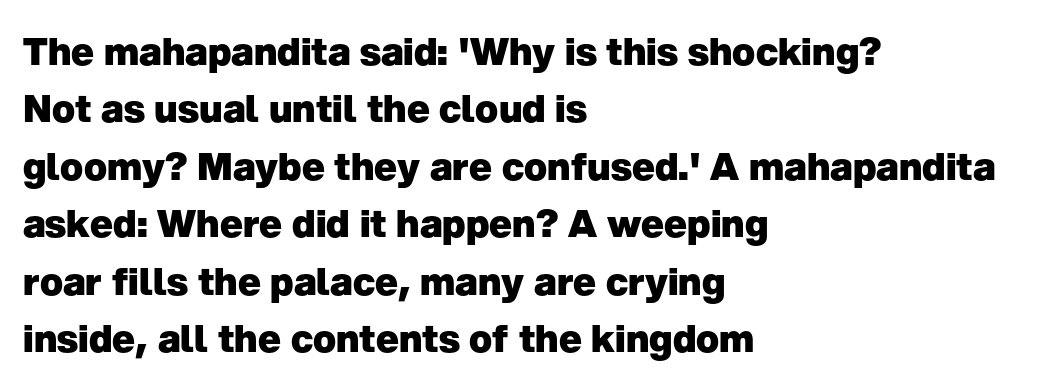
{"serif": "no", "italic": "no", "bold": "yes", "weight": "heavy", "width": "normal", "stroke_contrast": "low", "x_height": "medium", "monospaced": "no", "underline": "no", "align": "left", "line_spacing": "normal", "line_spacing_ratio": 1.51, "letter_spacing": "normal", "letter_spacing_em": 0.0, "glyph_px": 38}
